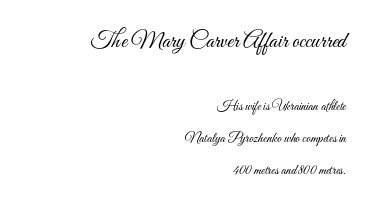
{"bold": "no", "underline": "no", "align": "right", "line_spacing": "loose", "line_spacing_ratio": 2.28, "letter_spacing": "normal", "letter_spacing_em": 0.0, "larger_block": "first", "size_ratio": 1.64, "glyph_px": 23}
